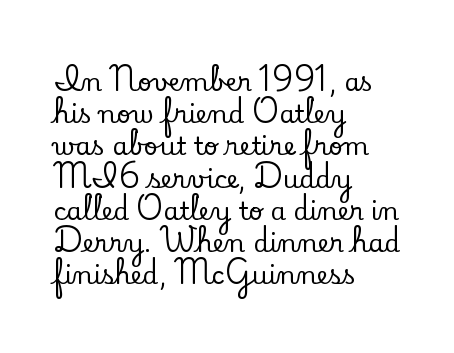
The image shows 25 px text type, upright; set left-aligned, normal line spacing (1.29x), normal letter spacing, not underlined.
